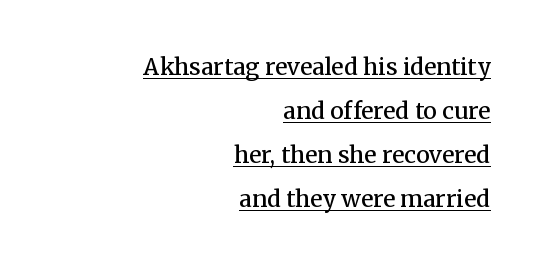
Q: Is the text bold? A: Semi-bold.
Q: Is the text italic (slanted)? A: No, it is upright.
Q: Is the text underlined? A: Yes.
Q: How is the paragraph aligned? A: Right-aligned.
Q: Is the spacing between letters normal or unusually wide? A: Normal.
Q: Is the spacing between lines tight, normal or loose? A: Loose.
